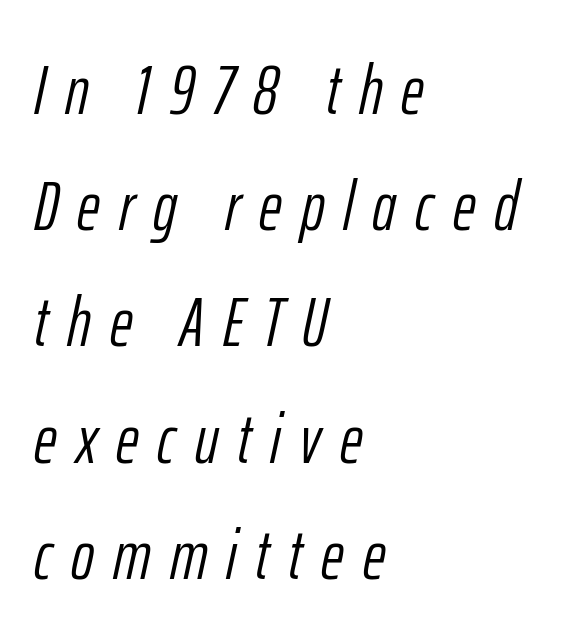
Q: Is the text bold? A: No.
Q: Is the text italic (slanted)? A: Yes, it leans right by about 12 degrees.
Q: Is the text underlined? A: No.
Q: How is the paragraph aligned? A: Left-aligned.
Q: Is the spacing between letters normal or unusually wide? A: Unusually wide.
Q: Is the spacing between lines tight, normal or loose? A: Normal.
Q: Width (condensed, normal, or wide)? A: Condensed.
Q: Stroke contrast? A: Low.
Q: x-height? A: Medium.
Q: Monospaced? A: No.
